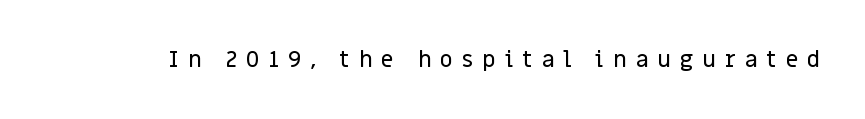
{"italic": "no", "underline": "no", "letter_spacing": "wide", "letter_spacing_em": 0.38, "glyph_px": 23}
